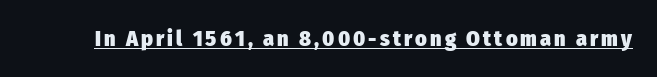
Q: Is the text bold? A: Yes.
Q: Is the text italic (slanted)? A: No, it is upright.
Q: Is the text underlined? A: Yes.
